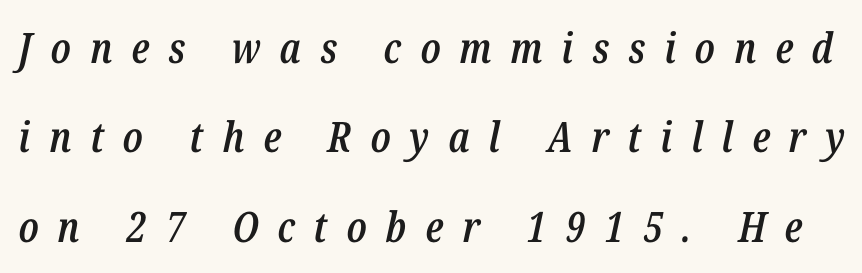
The image shows 42 px semibold, condensed type, italic (leaning right); set loose line spacing (2.13x), unusually wide letter spacing (+0.45 em), not underlined; low stroke contrast and a medium x-height.
